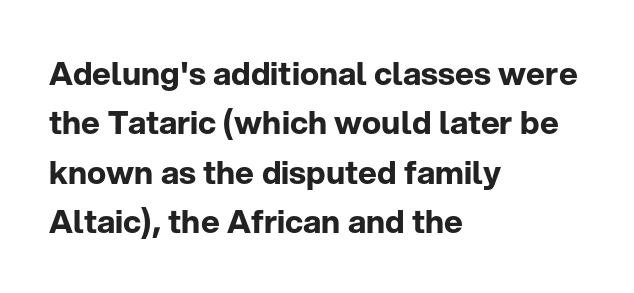
The image shows 32 px bold sans-serif type, upright; set left-aligned, normal line spacing (1.54x), normal letter spacing, not underlined; low stroke contrast and a medium x-height.
